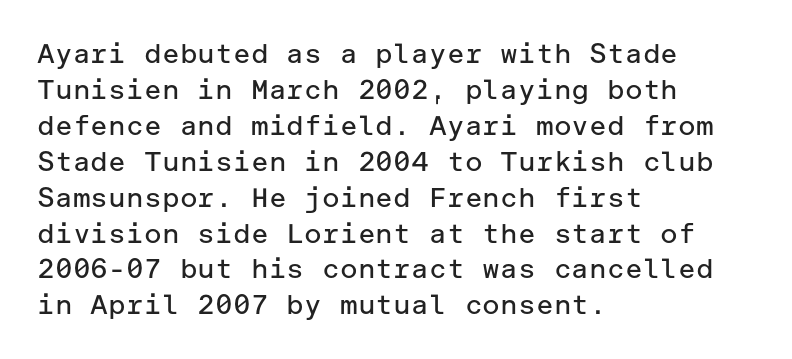
Q: Is the text bold? A: No.
Q: Is the text italic (slanted)? A: No, it is upright.
Q: Is the text underlined? A: No.
Q: How is the paragraph aligned? A: Left-aligned.
Q: Is the spacing between letters normal or unusually wide? A: Normal.
Q: Is the spacing between lines tight, normal or loose? A: Normal.
